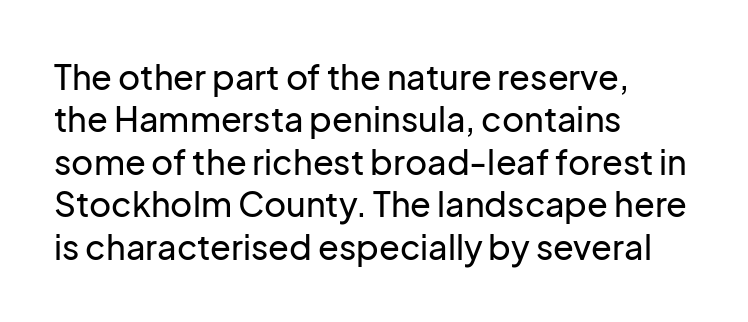
Reading down the block, your eye returns to a fixed left position each line. Looks like regular typesetting: each glyph gets only the width it needs. Standard letterfit; no display-style spreading of the glyphs. Type style note: lacks serifs. Rule under the text: the space is simply empty. Vertical spacing — default.
